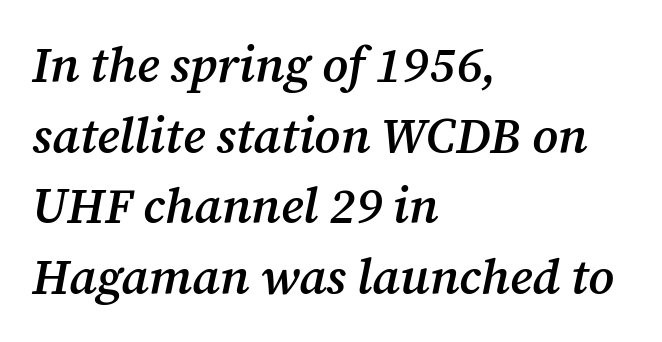
Q: Is the text bold? A: Semi-bold.
Q: Is the text italic (slanted)? A: Yes, it leans right by about 12 degrees.
Q: Is the typeface a serif or a sans-serif typeface? A: Serif.
Q: Is the text underlined? A: No.
Q: How is the paragraph aligned? A: Left-aligned.
Q: Is the spacing between letters normal or unusually wide? A: Normal.
Q: Is the spacing between lines tight, normal or loose? A: Normal.
Q: Width (condensed, normal, or wide)? A: Normal.
Q: Stroke contrast? A: Medium.
Q: x-height? A: Medium.
Q: Monospaced? A: No.
